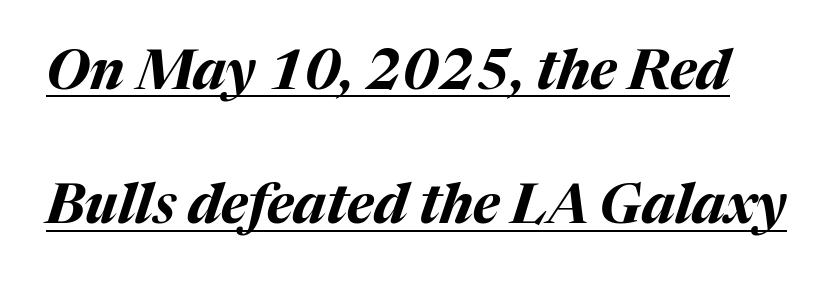
{"italic": "yes", "lean": "right", "slant_degrees": 17, "bold": "yes", "weight": "bold", "width": "normal", "stroke_contrast": "medium", "x_height": "medium", "monospaced": "no", "underline": "yes", "line_spacing": "loose", "line_spacing_ratio": 2.44, "letter_spacing": "normal", "letter_spacing_em": 0.0, "glyph_px": 55}
